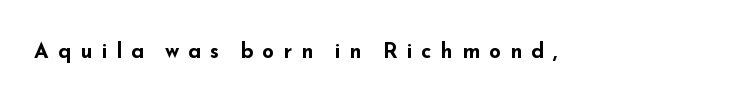
The image shows 21 px bold type, upright; set unusually wide letter spacing (+0.43 em), not underlined.
